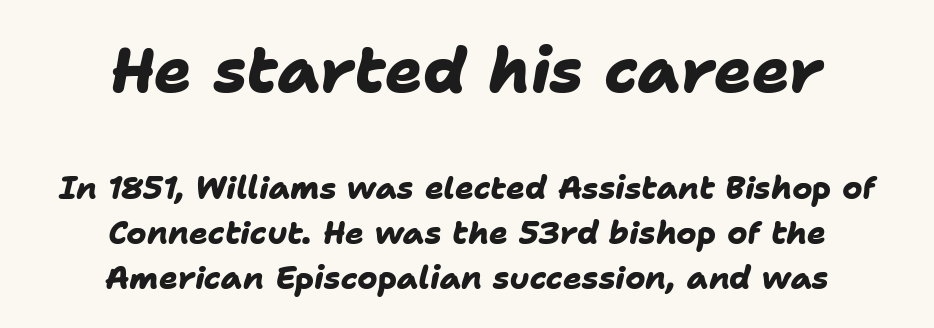
The image shows 62 px heavy sans-serif type; set centered, normal line spacing (1.45x), normal letter spacing, not underlined; the first (top) block is 2.0x larger; low stroke contrast and a medium x-height.
